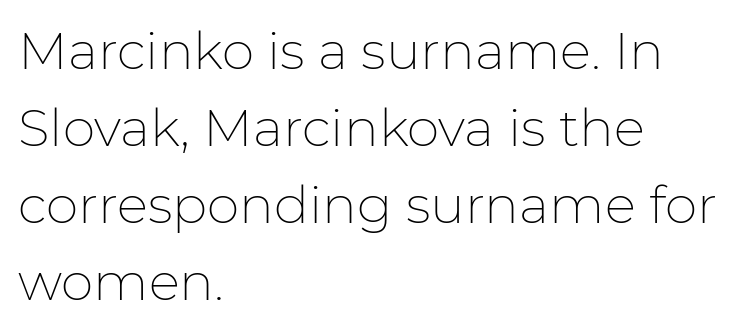
Leftover space on each line is placed entirely after the last word. No heavy texture on the line: the type isn't bold. A typesetter would call this proportional, since set widths differ per character. It's the straight-up-and-down kind of type. What kind of face is this? One without serifs — a sans.
